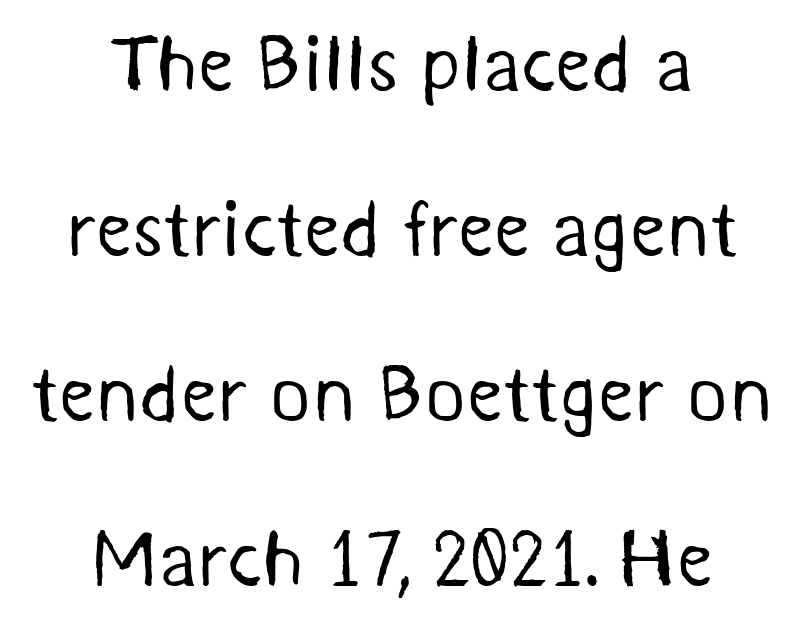
Proportional: the letters do not fall into vertical columns. Honestly, the letter spacing is just normal — you wouldn't notice it. I'd call this a sans setting — the letters go barefoot. Widely set lines give the paragraph a tall, airy silhouette. The face looks like a standard text weight, possibly lighter. Unmarked baselines from the first word to the last.
